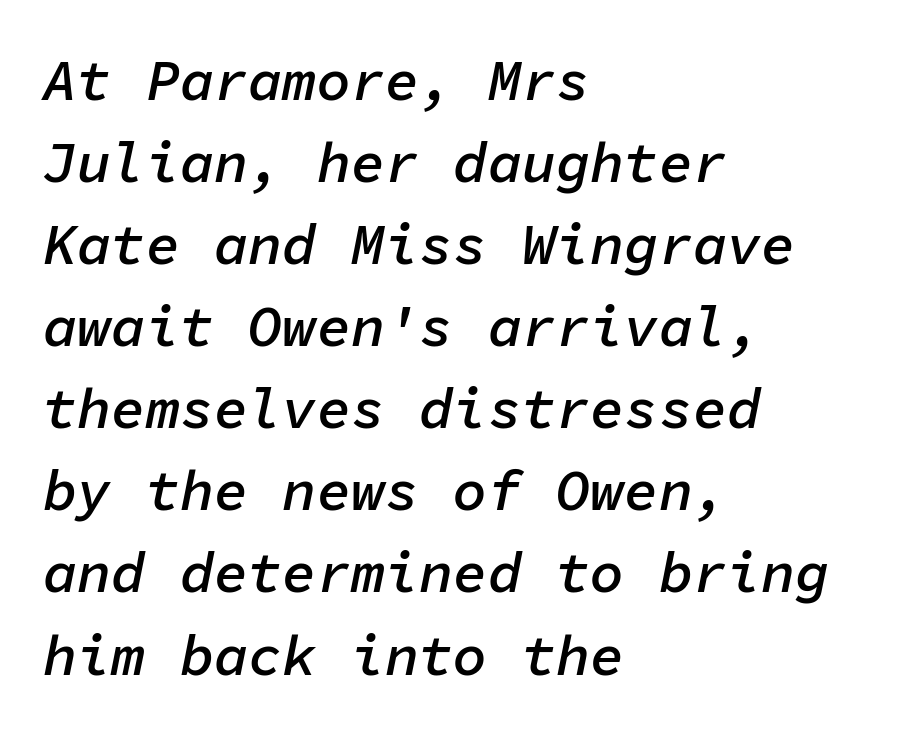
Q: Is the text bold? A: Semi-bold.
Q: Is the text italic (slanted)? A: Yes, it leans right by about 11 degrees.
Q: Is the text underlined? A: No.
Q: How is the paragraph aligned? A: Left-aligned.
Q: Is the spacing between letters normal or unusually wide? A: Normal.
Q: Is the spacing between lines tight, normal or loose? A: Normal.
Q: Width (condensed, normal, or wide)? A: Normal.
Q: Stroke contrast? A: Low.
Q: x-height? A: Medium.
Q: Monospaced? A: Yes.
